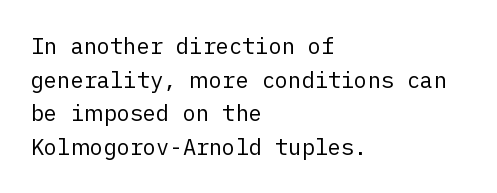
Q: Is the text bold? A: No.
Q: Is the text italic (slanted)? A: No, it is upright.
Q: Is the text underlined? A: No.
Q: How is the paragraph aligned? A: Left-aligned.
Q: Is the spacing between letters normal or unusually wide? A: Normal.
Q: Is the spacing between lines tight, normal or loose? A: Normal.
